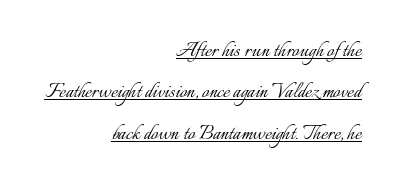
Between one letter and the next there's only the usual sliver of space. This rendering features underlined lettering. Reading down the column, the eye jumps a familiar distance to each next line. Reading down the block, your eye finds every line finishing at a fixed right position. The letterforms sit at book weight or below.
